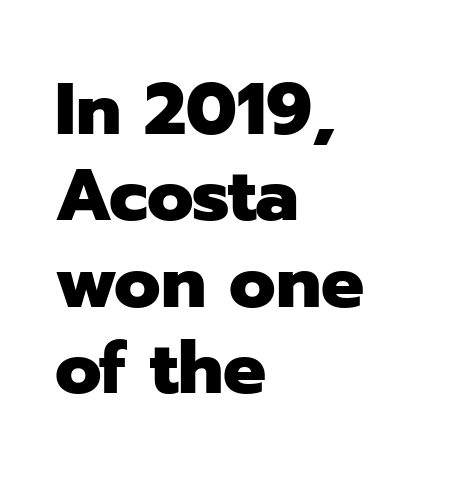
{"serif": "no", "italic": "no", "bold": "yes", "weight": "heavy", "width": "normal", "stroke_contrast": "low", "x_height": "medium", "monospaced": "no", "underline": "no", "align": "left", "line_spacing_ratio": 1.2, "letter_spacing": "normal", "letter_spacing_em": 0.0, "glyph_px": 72}
